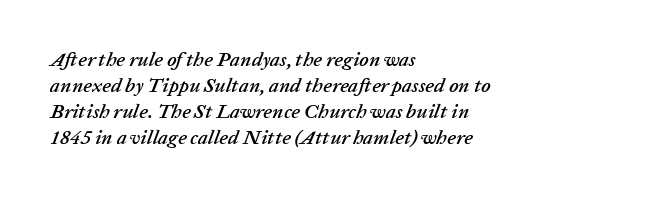
Q: Is the text italic (slanted)? A: Yes, it leans right by about 20 degrees.
Q: Is the text underlined? A: No.
Q: How is the paragraph aligned? A: Left-aligned.
Q: Is the spacing between letters normal or unusually wide? A: Normal.
Q: Is the spacing between lines tight, normal or loose? A: Normal.
